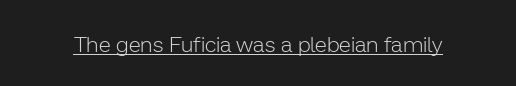
{"italic": "no", "bold": "no", "underline": "yes", "letter_spacing": "normal", "letter_spacing_em": 0.0, "glyph_px": 22}
